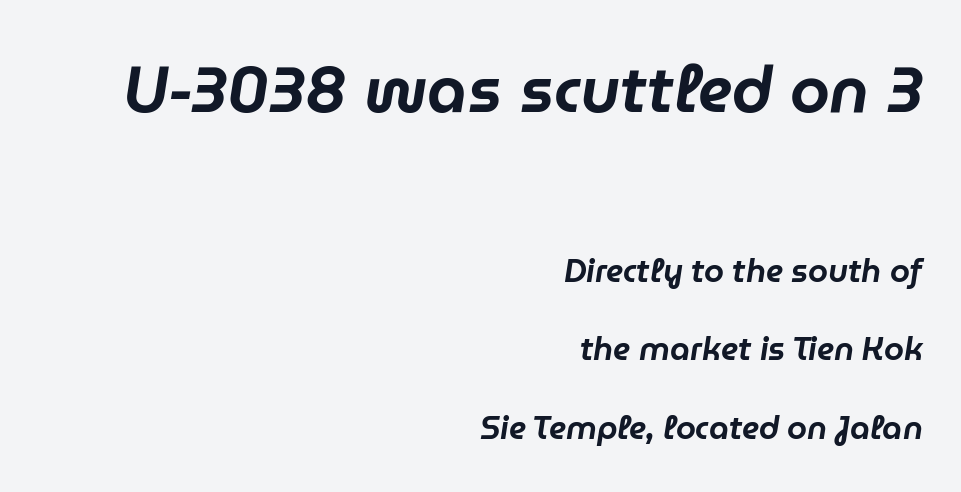
{"italic": "yes", "lean": "right", "slant_degrees": 9, "width": "normal", "stroke_contrast": "low", "x_height": "medium", "monospaced": "no", "underline": "no", "align": "right", "line_spacing": "loose", "line_spacing_ratio": 2.44, "letter_spacing": "normal", "letter_spacing_em": 0.0, "larger_block": "first", "size_ratio": 2.0, "glyph_px": 64}
